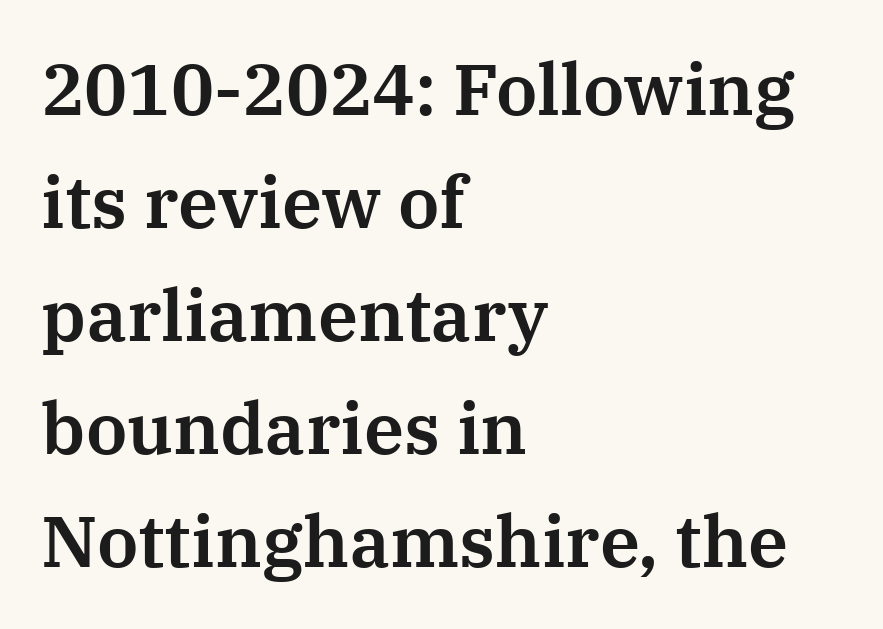
Q: Is the text italic (slanted)? A: No, it is upright.
Q: Is the typeface a serif or a sans-serif typeface? A: Serif.
Q: Is the text underlined? A: No.
Q: How is the paragraph aligned? A: Left-aligned.
Q: Is the spacing between letters normal or unusually wide? A: Normal.
Q: Is the spacing between lines tight, normal or loose? A: Normal.
Q: Width (condensed, normal, or wide)? A: Normal.
Q: Stroke contrast? A: Medium.
Q: x-height? A: Medium.
Q: Monospaced? A: No.
